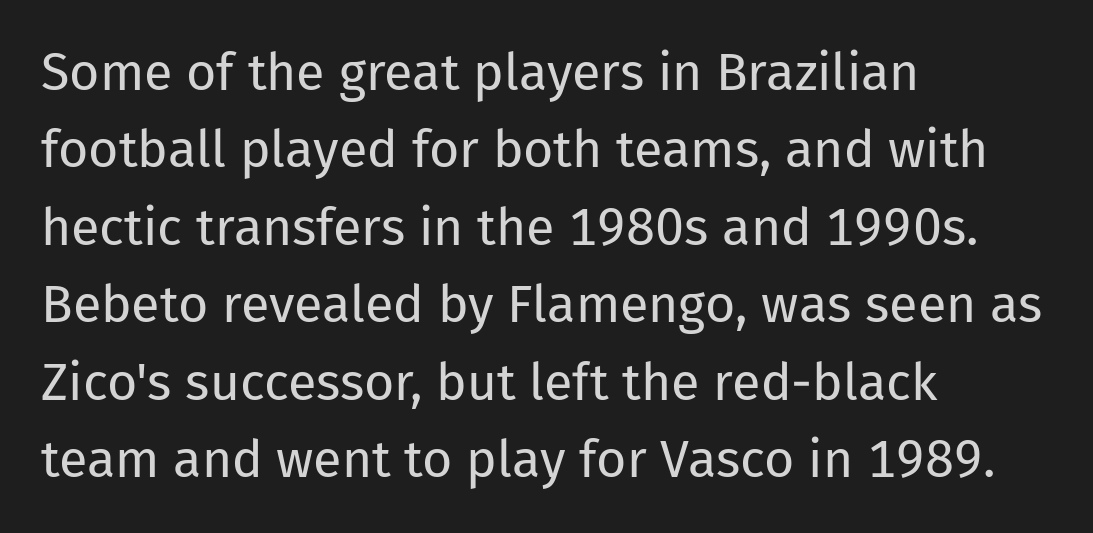
The words here are not underlined. The rag falls on the right side of this text block. Does the leading feel generous? No, just average. The passage shown is typed in a proportional face where columns would drift. The letters stand upright; this is a roman face. Weight: in the light-to-regular range.
